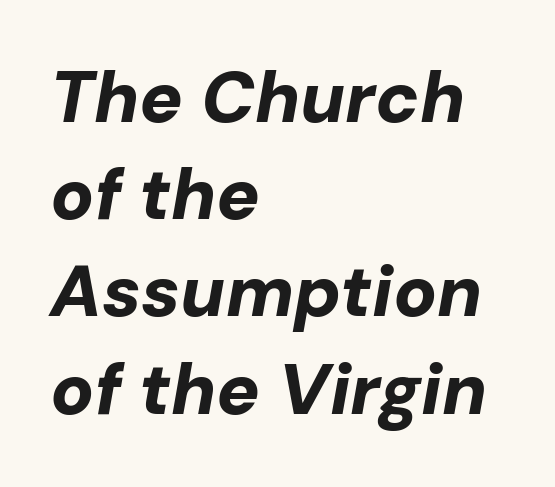
The image shows 72 px bold type, italic (leaning right); set left-aligned, normal line spacing (1.35x), normal letter spacing, not underlined; low stroke contrast and a medium x-height.
